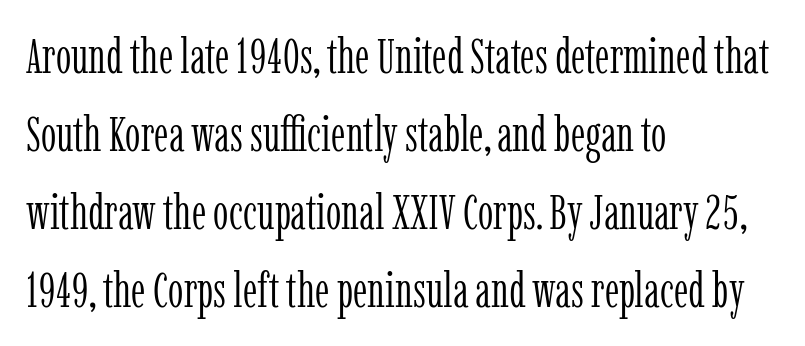
{"serif": "yes", "italic": "no", "bold": "no", "weight": "light", "width": "condensed", "stroke_contrast": "low", "x_height": "medium", "monospaced": "no", "underline": "no", "align": "left", "line_spacing": "normal", "line_spacing_ratio": 1.59, "letter_spacing": "normal", "letter_spacing_em": 0.0, "glyph_px": 49}
